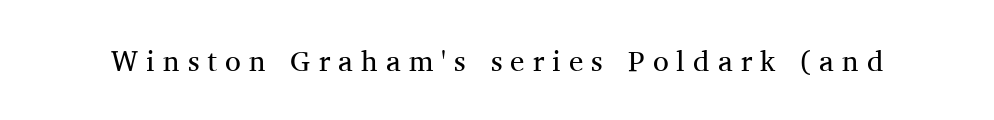
{"serif": "yes", "italic": "no", "bold": "no", "weight": "regular", "width": "normal", "stroke_contrast": "medium", "x_height": "medium", "monospaced": "no", "underline": "no", "letter_spacing": "wide", "letter_spacing_em": 0.28, "glyph_px": 29}
